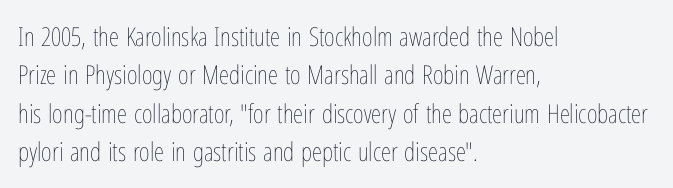
Q: Is the text bold? A: No.
Q: Is the text italic (slanted)? A: No, it is upright.
Q: Is the text underlined? A: No.
Q: How is the paragraph aligned? A: Left-aligned.
Q: Is the spacing between letters normal or unusually wide? A: Normal.
Q: Is the spacing between lines tight, normal or loose? A: Normal.
